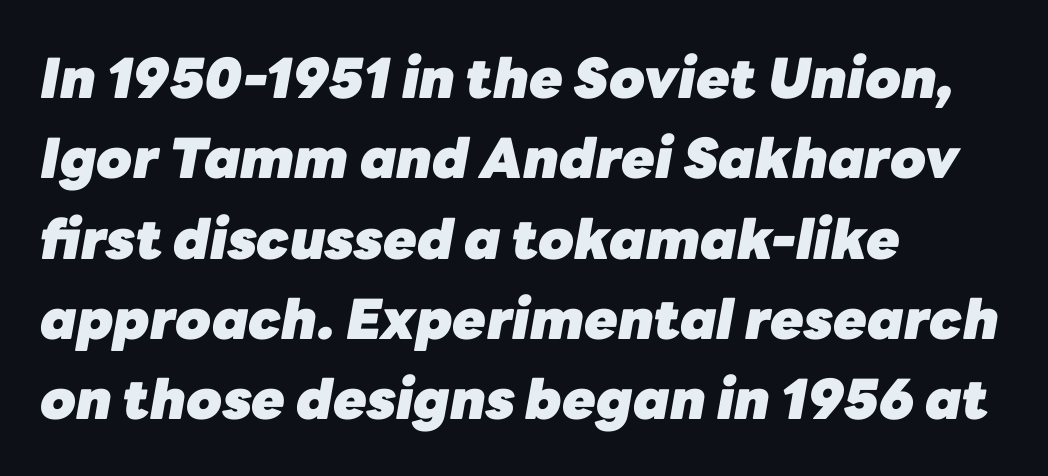
The image shows 55 px heavy type, italic (leaning right); set left-aligned, normal line spacing (1.46x), normal letter spacing, not underlined; low stroke contrast and a medium x-height.
